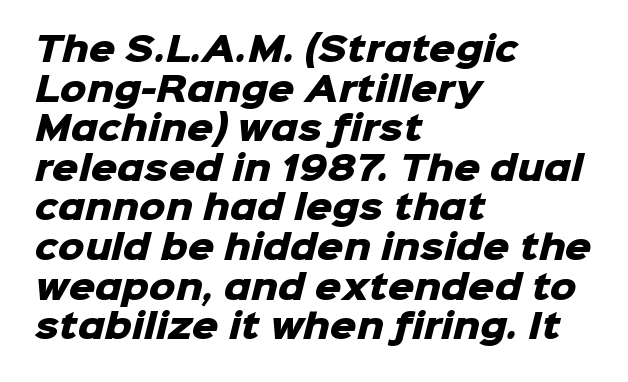
Q: Is the text bold? A: Yes.
Q: Is the typeface a serif or a sans-serif typeface? A: Sans-serif.
Q: Is the text underlined? A: No.
Q: How is the paragraph aligned? A: Left-aligned.
Q: Is the spacing between letters normal or unusually wide? A: Normal.
Q: Width (condensed, normal, or wide)? A: Normal.
Q: Stroke contrast? A: Low.
Q: x-height? A: Medium.
Q: Monospaced? A: No.
